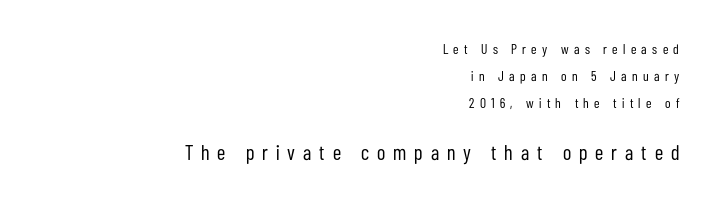
The image shows 21 px text type, upright; set right-aligned, loose line spacing (1.94x), unusually wide letter spacing (+0.38 em), not underlined; the second (bottom) block is 1.5x larger.
